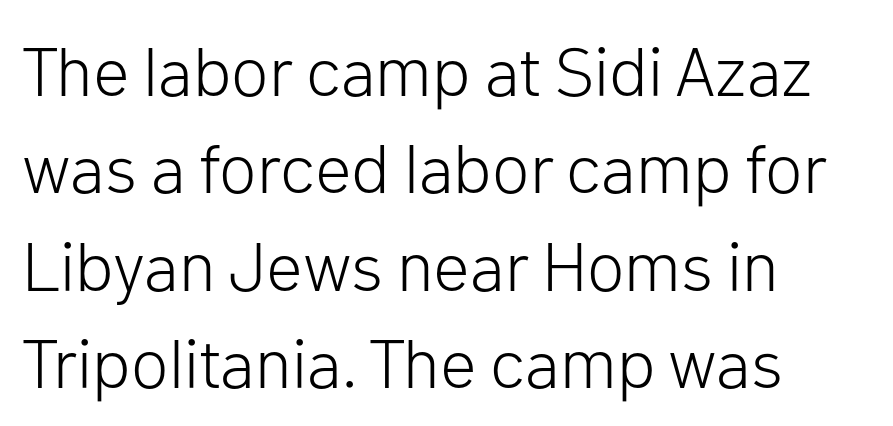
Think of a printed novel: that variable character pitch is what you see here. Check under the words: just untouched page. Successive baselines arrive at the customary interval. Classification — sans serif. The tracking reads as untouched default to a designer's eye.
